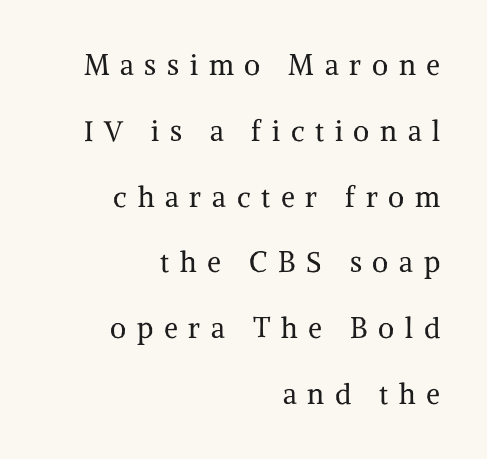
The image shows 28 px regular-weight serif type, upright; set right-aligned, loose line spacing (2.35x), unusually wide letter spacing (+0.38 em), not underlined; medium stroke contrast and a medium x-height.
